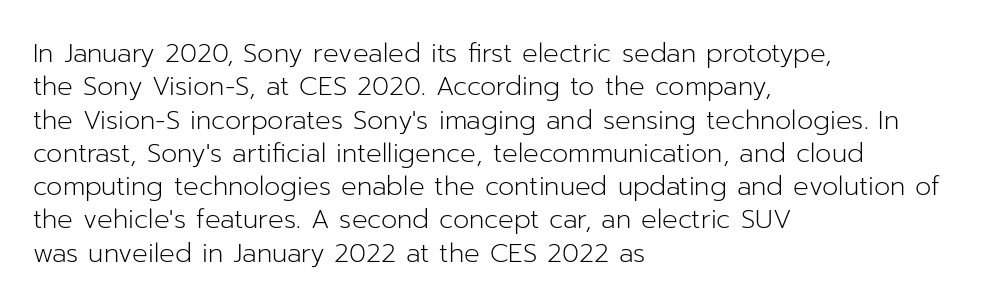
Compared with typical paragraphs, the rows here are spaced about the same. The letters stand straight up with perfectly vertical stems. Short and long lines alike share a common starting point at left. Is the stroke heavy? The answer is a plain regular-or-lighter. In terms of letterspacing, this is plain default setting. Just letters on the line, the space beneath them empty.
